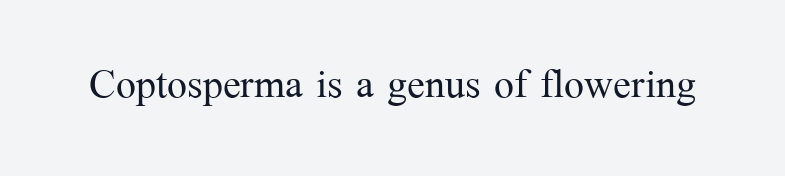
Q: Is the text bold? A: No.
Q: Is the text italic (slanted)? A: No, it is upright.
Q: Is the typeface a serif or a sans-serif typeface? A: Serif.
Q: Is the text underlined? A: No.
Q: Is the spacing between letters normal or unusually wide? A: Normal.
Q: Width (condensed, normal, or wide)? A: Normal.
Q: Stroke contrast? A: Medium.
Q: x-height? A: Medium.
Q: Monospaced? A: No.
